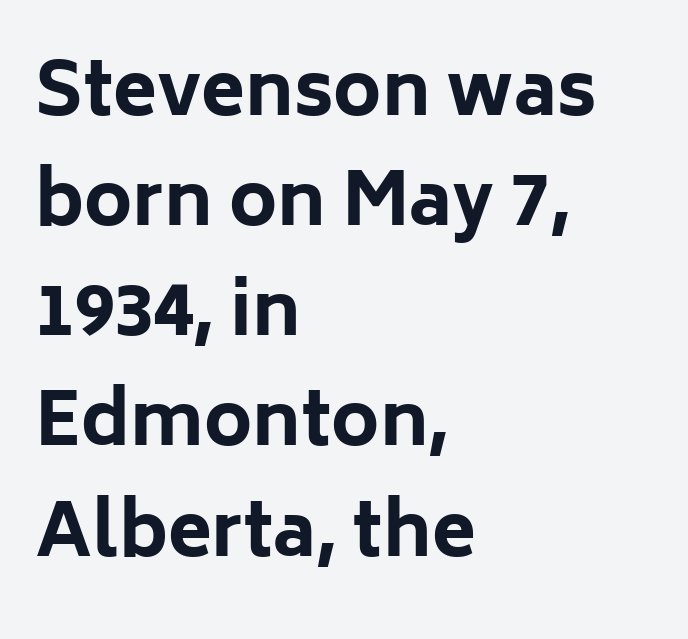
{"serif": "no", "italic": "no", "bold": "yes", "weight": "bold", "width": "normal", "stroke_contrast": "low", "x_height": "medium", "monospaced": "no", "underline": "no", "align": "left", "line_spacing": "normal", "line_spacing_ratio": 1.53, "letter_spacing": "normal", "letter_spacing_em": 0.0, "glyph_px": 72}
